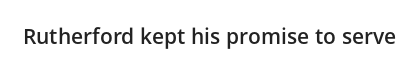
Q: Is the text bold? A: Semi-bold.
Q: Is the text italic (slanted)? A: No, it is upright.
Q: Is the text underlined? A: No.
Q: Is the spacing between letters normal or unusually wide? A: Normal.
